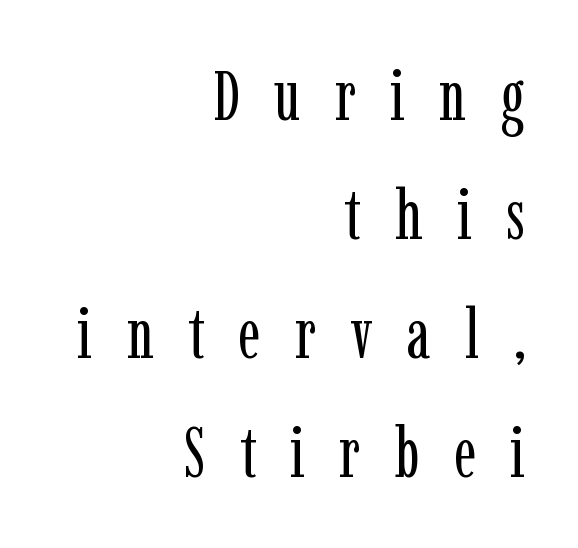
The space beneath each line is pristine and unruled. You could not count columns in this text — the font is proportionally spaced. Ink coverage per letter is moderate at most. Horizontal bands of white between lines are of average thickness.
